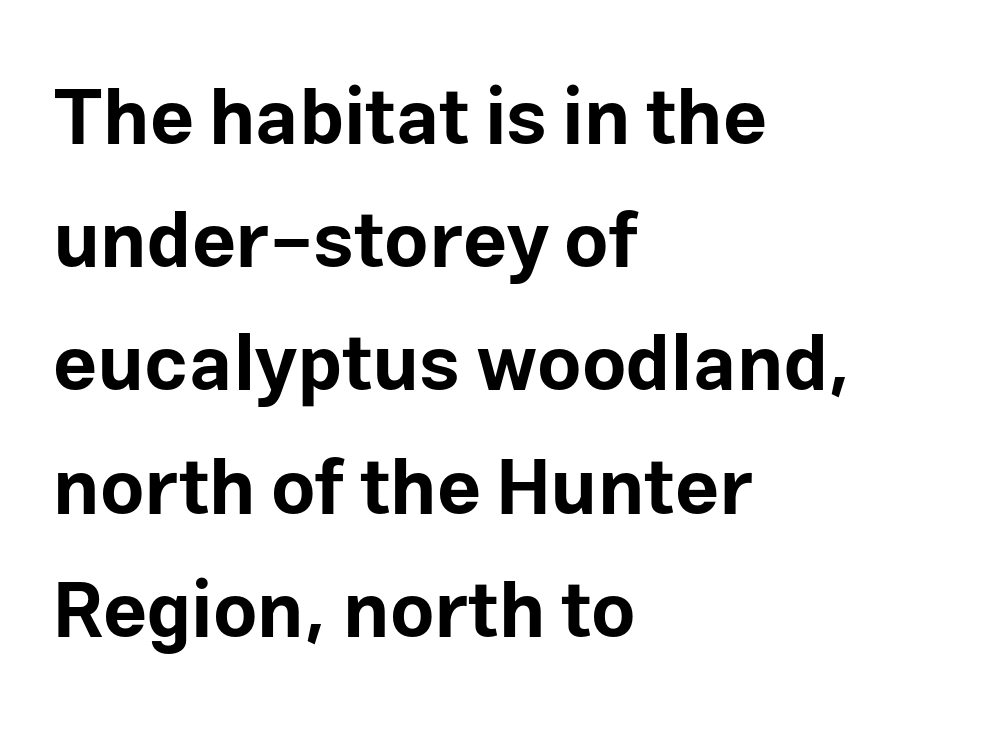
The font is running at its bold setting. The type is set solid horizontally, with unmodified tracking. Do the characters align in a grid? No, the font is proportional. Is this a sans? Yes — the strokes have no serifs.
